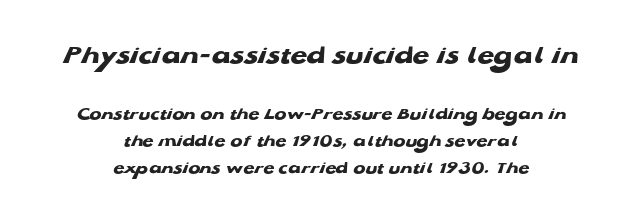
Q: Is the text bold? A: Yes.
Q: Is the text underlined? A: No.
Q: How is the paragraph aligned? A: Centered.
Q: Is the spacing between letters normal or unusually wide? A: Normal.
Q: Is the spacing between lines tight, normal or loose? A: Normal.
Q: Which block of text is set in a larger size, the first (top) or the second (bottom)? A: The first (top) one.
